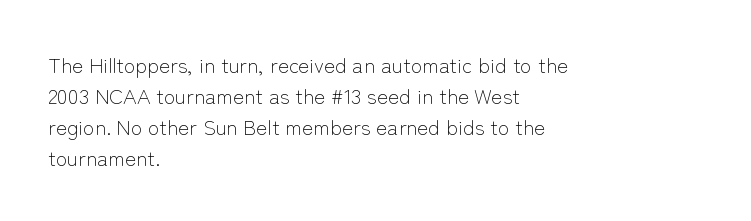
Q: Is the text bold? A: No.
Q: Is the text italic (slanted)? A: No, it is upright.
Q: Is the text underlined? A: No.
Q: How is the paragraph aligned? A: Left-aligned.
Q: Is the spacing between letters normal or unusually wide? A: Normal.
Q: Is the spacing between lines tight, normal or loose? A: Normal.
